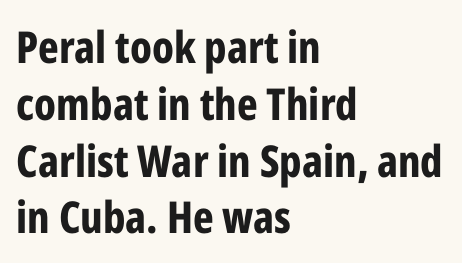
The image shows 44 px bold, condensed sans-serif type, upright; set left-aligned, normal line spacing (1.29x), normal letter spacing, not underlined; low stroke contrast and a medium x-height.
